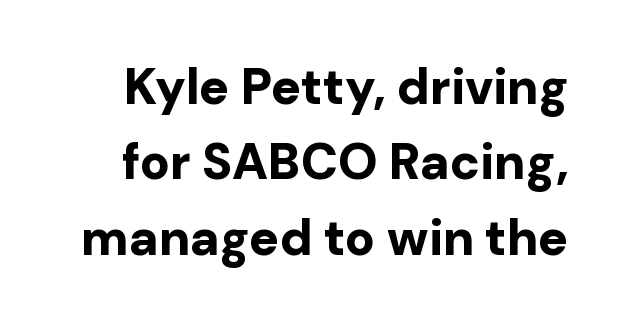
Q: Is the text bold? A: Yes.
Q: Is the text italic (slanted)? A: No, it is upright.
Q: Is the typeface a serif or a sans-serif typeface? A: Sans-serif.
Q: Is the text underlined? A: No.
Q: Is the spacing between letters normal or unusually wide? A: Normal.
Q: Is the spacing between lines tight, normal or loose? A: Normal.
Q: Width (condensed, normal, or wide)? A: Normal.
Q: Stroke contrast? A: Low.
Q: x-height? A: Medium.
Q: Monospaced? A: No.
